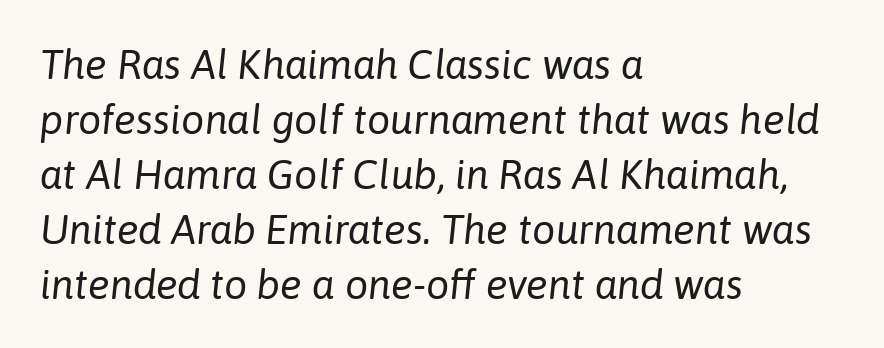
Weight class: somewhere from thin through regular. This sample is left-justified, so line endings fall wherever the words run out. Notice how descenders clear the ascenders below comfortably — that's standard leading. Rule under the text: the space is simply empty.
